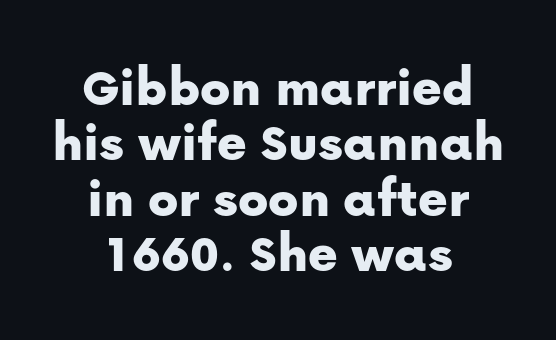
Which margin do the lines hug? Neither — every line sits in the middle. A typesetter would call this leading minimal, almost set solid. Designer's note — italics off, roman on. Only glyphs here, with clear space below each row.
